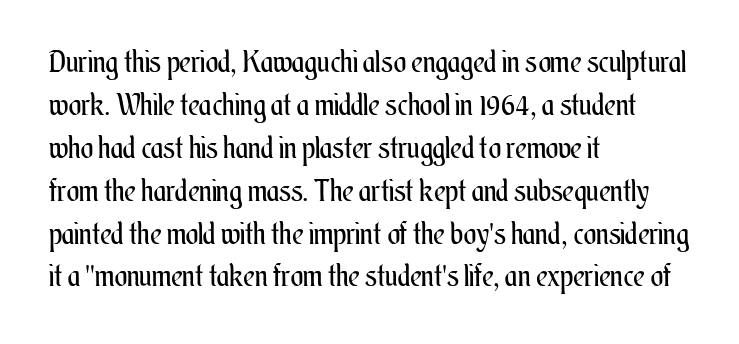
Q: Is the text bold? A: No.
Q: Is the text italic (slanted)? A: No, it is upright.
Q: Is the text underlined? A: No.
Q: How is the paragraph aligned? A: Left-aligned.
Q: Is the spacing between letters normal or unusually wide? A: Normal.
Q: Is the spacing between lines tight, normal or loose? A: Normal.
Q: Width (condensed, normal, or wide)? A: Condensed.
Q: Stroke contrast? A: Medium.
Q: x-height? A: Small.
Q: Monospaced? A: No.
